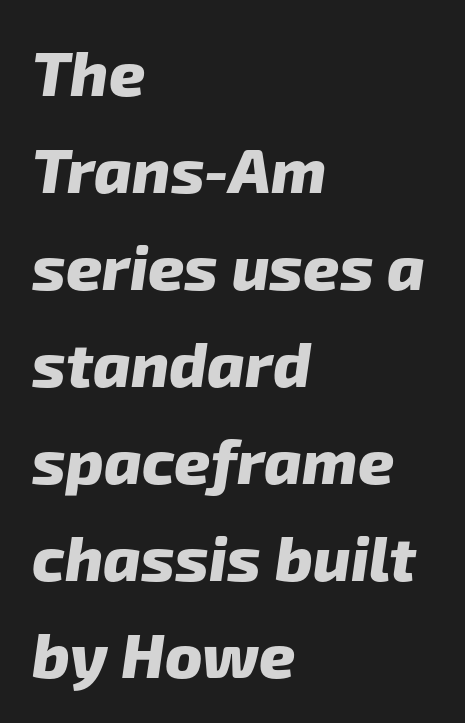
Is this a fixed-width face? No — the glyphs have proportional, varying widths. The typesetting leans heavy: a genuine bold. The vertical gap from one line to the next is medium. A classic flush-left, rag-right setting is used for this passage. How are the letters spaced? Ordinarily, with no added tracking. The letters carry no serifs — their stems end cleanly without finishing strokes.
